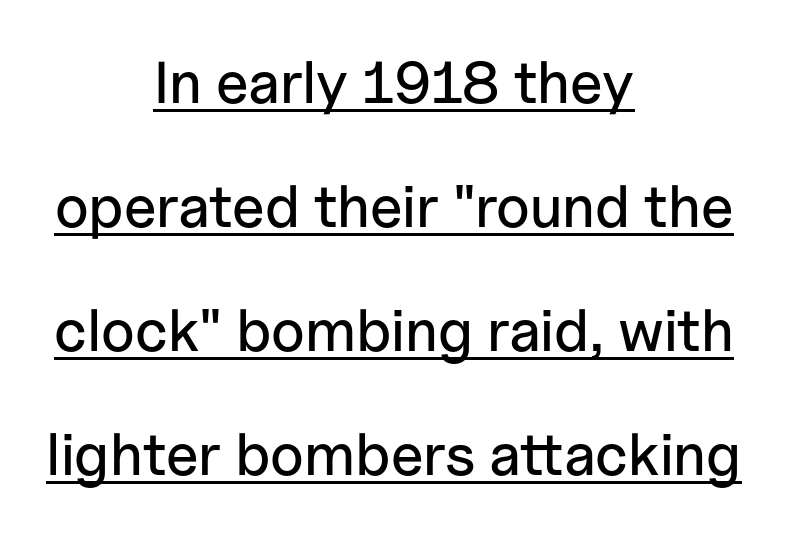
Characters follow at the spacing the type designer built in. The rendering shows plain stroke endings on the letterforms — a sans-serif design. Typeset on center — no edge is straight. How would I describe the line gaps? Wide and relaxed. These lines are rendered in a variable-pitch font.
